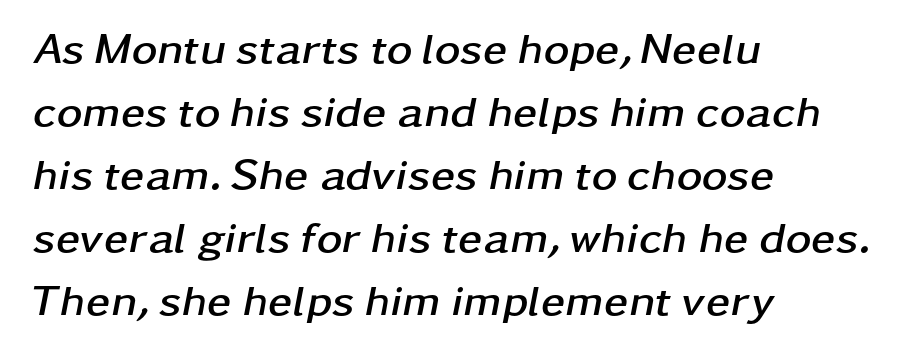
{"italic": "yes", "lean": "right", "slant_degrees": 11, "bold": "yes", "weight": "semibold", "width": "wide", "stroke_contrast": "low", "x_height": "medium", "monospaced": "no", "underline": "no", "align": "left", "line_spacing": "normal", "line_spacing_ratio": 1.43, "letter_spacing": "normal", "letter_spacing_em": 0.0, "glyph_px": 44}
